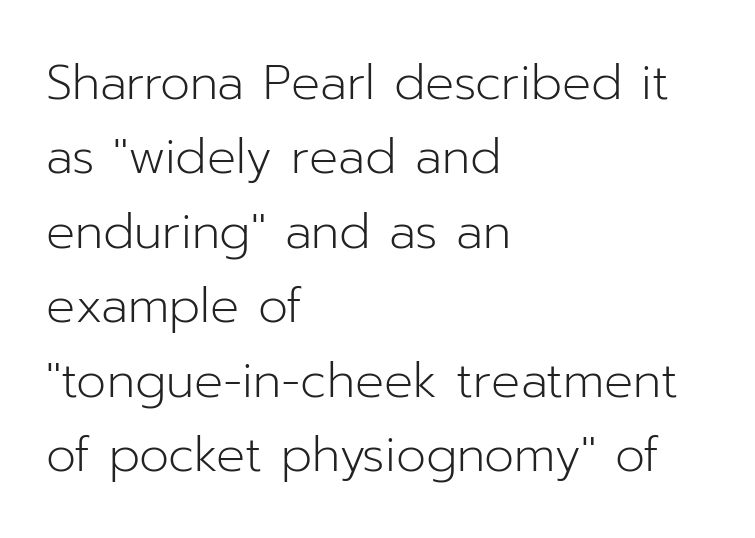
The image shows 48 px light sans-serif type, upright; set left-aligned, normal line spacing (1.55x), normal letter spacing, not underlined; low stroke contrast and a medium x-height.
